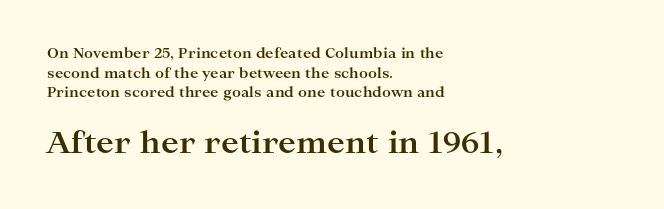
The image shows 30 px bold, wide serif type, upright; set left-aligned, normal line spacing (1.41x), normal letter spacing, not underlined; the second (bottom) block is 2.14x larger; high stroke contrast and a medium x-height.
